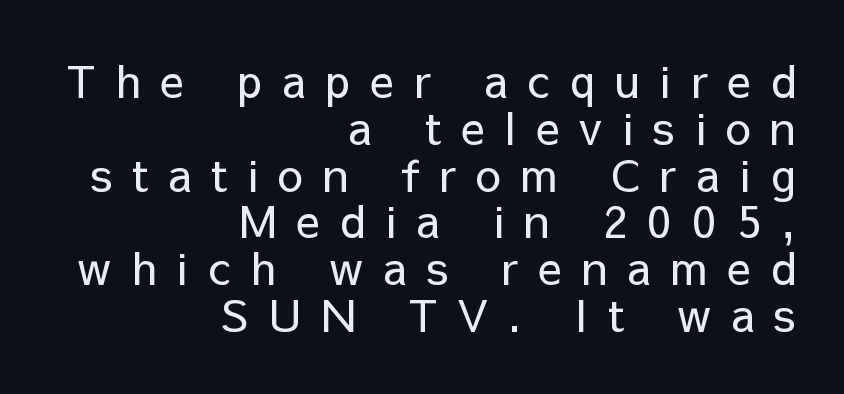
Stroke terminals: plain, sans-serif. The face used here is proportionally spaced, like ordinary book or web type. Vertical stems look standard width or narrower in stroke. The baseline area is clear.
